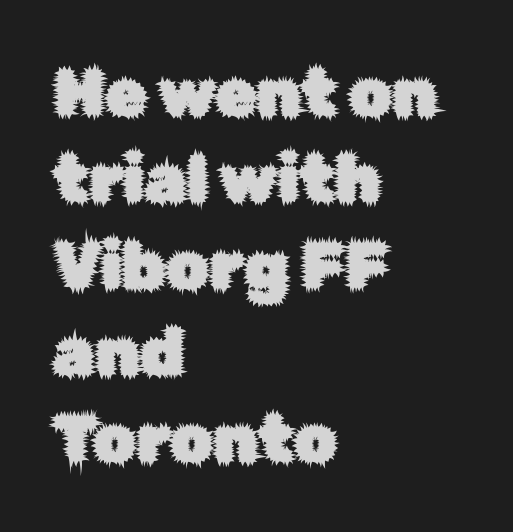
Q: Is the text italic (slanted)? A: No, it is upright.
Q: Is the typeface a serif or a sans-serif typeface? A: Sans-serif.
Q: Is the text underlined? A: No.
Q: How is the paragraph aligned? A: Left-aligned.
Q: Is the spacing between letters normal or unusually wide? A: Normal.
Q: Is the spacing between lines tight, normal or loose? A: Normal.
Q: Width (condensed, normal, or wide)? A: Normal.
Q: Stroke contrast? A: Low.
Q: x-height? A: Medium.
Q: Monospaced? A: No.
